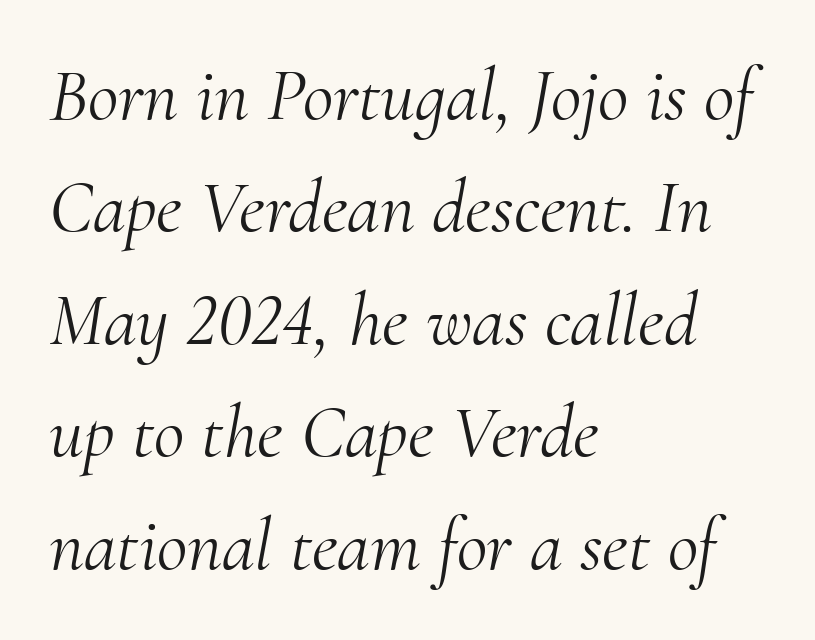
Characters are canted at an angle relative to the baseline's perpendicular. Quick note: interline space is typical. Look at the tracking — it's just the regular setting, nothing added. Serifs: yes, visible at the terminals of the letterforms. No letter is thick-stroked: the sample isn't bold. Plain, unruled lines of type.
